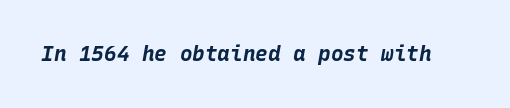
Q: Is the text bold? A: Yes.
Q: Is the text italic (slanted)? A: Yes, it leans right by about 10 degrees.
Q: Is the text underlined? A: No.
Q: Is the spacing between letters normal or unusually wide? A: Normal.
